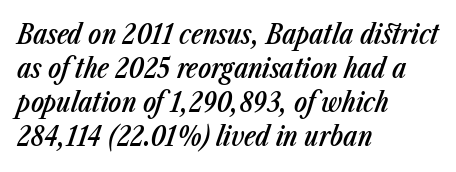
{"italic": "yes", "lean": "right", "slant_degrees": 23, "bold": "semi", "underline": "no", "align": "left", "line_spacing": "normal", "line_spacing_ratio": 1.26, "letter_spacing": "normal", "letter_spacing_em": 0.0, "glyph_px": 27}
